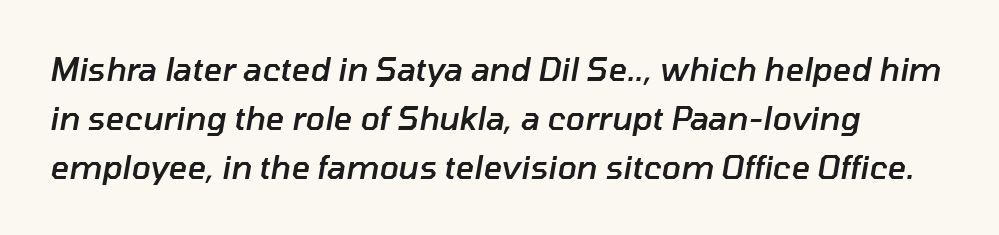
{"italic": "yes", "lean": "right", "slant_degrees": 10, "bold": "semi", "weight": "semibold", "width": "normal", "stroke_contrast": "low", "x_height": "medium", "monospaced": "no", "underline": "no", "align": "left", "line_spacing": "normal", "line_spacing_ratio": 1.53, "letter_spacing": "normal", "letter_spacing_em": 0.0, "glyph_px": 32}
